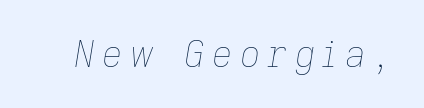
Q: Is the text bold? A: No.
Q: Is the text italic (slanted)? A: Yes, it leans right by about 9 degrees.
Q: Is the text underlined? A: No.
Q: Width (condensed, normal, or wide)? A: Normal.
Q: Stroke contrast? A: Low.
Q: x-height? A: Medium.
Q: Monospaced? A: No.
